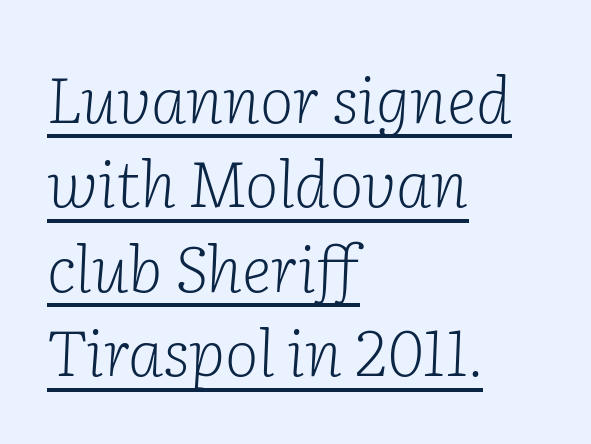
{"serif": "yes", "italic": "yes", "lean": "right", "slant_degrees": 2, "bold": "no", "weight": "light", "width": "normal", "stroke_contrast": "low", "x_height": "medium", "monospaced": "no", "underline": "yes", "align": "left", "line_spacing": "normal", "line_spacing_ratio": 1.32, "letter_spacing": "normal", "letter_spacing_em": 0.0, "glyph_px": 64}
